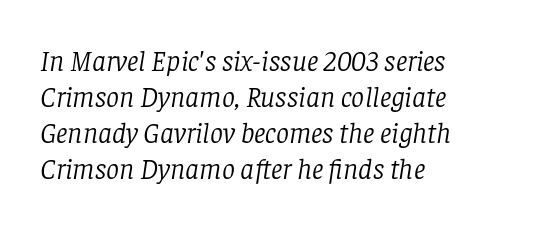
The image shows 29 px light serif type, italic (leaning right); set left-aligned, line spacing 1.24x, normal letter spacing, not underlined; low stroke contrast and a large x-height.
